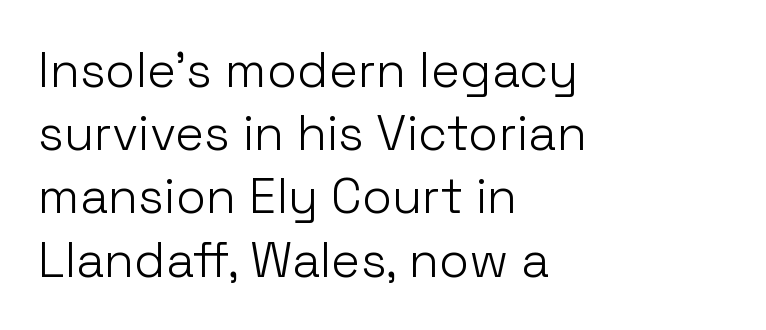
Q: Is the text bold? A: No.
Q: Is the text italic (slanted)? A: No, it is upright.
Q: Is the typeface a serif or a sans-serif typeface? A: Sans-serif.
Q: Is the text underlined? A: No.
Q: How is the paragraph aligned? A: Left-aligned.
Q: Is the spacing between letters normal or unusually wide? A: Normal.
Q: Is the spacing between lines tight, normal or loose? A: Normal.
Q: Width (condensed, normal, or wide)? A: Normal.
Q: Stroke contrast? A: Low.
Q: x-height? A: Medium.
Q: Monospaced? A: No.
